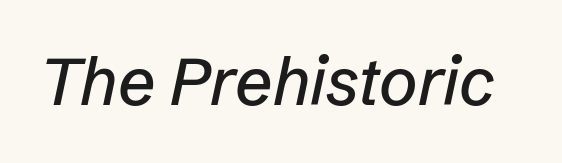
Varying glyph widths throughout — classic text-font behaviour. Posture: slanted. Check under the words: just untouched page. Does extra space separate the letters? No, they use regular spacing.
